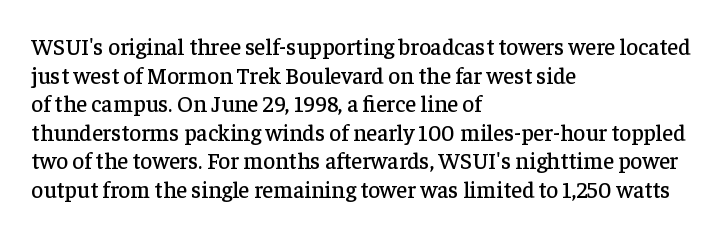
Each line starts at the same left margin while the right side varies. This sample uses plain, unmodified letter spacing. Only glyphs here, with clear space below each row. The letters stand upright; this is a roman face.
